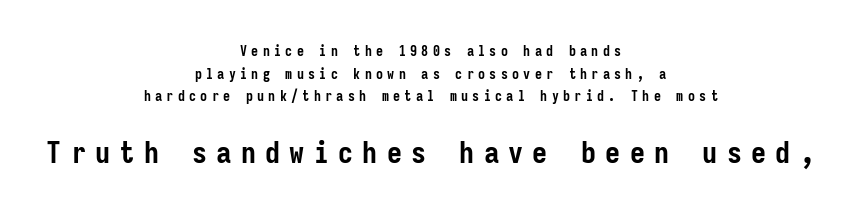
The image shows 30 px semibold, condensed sans-serif type, upright, monospaced; set centered, normal line spacing (1.61x), unusually wide letter spacing (+0.31 em), not underlined; the second (bottom) block is 2.14x larger; low stroke contrast and a medium x-height.
